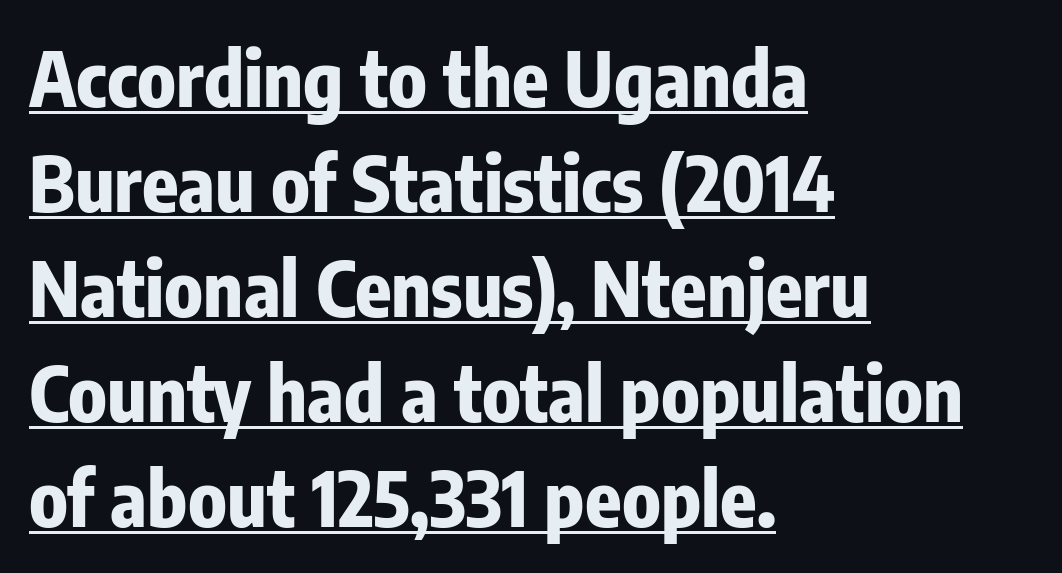
The typeface chosen for these lines omits serifs. Caption: multi-line text, flush left, ragged right. The specimen reads as upright at a glance. A typesetter would call this leading conventional body-copy spacing. Is the letter spacing exaggerated? No — it looks like the ordinary default. Weight check: bold — yes, fully.
